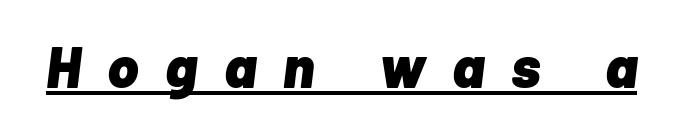
The gaps between neighbouring characters are conspicuously large. Pretty heavy lettering here — definitely bold. Check the space under the baseline: a stroke is drawn there. Style check: oblique. Is this a fixed-width face? No — the glyphs have proportional, varying widths.
